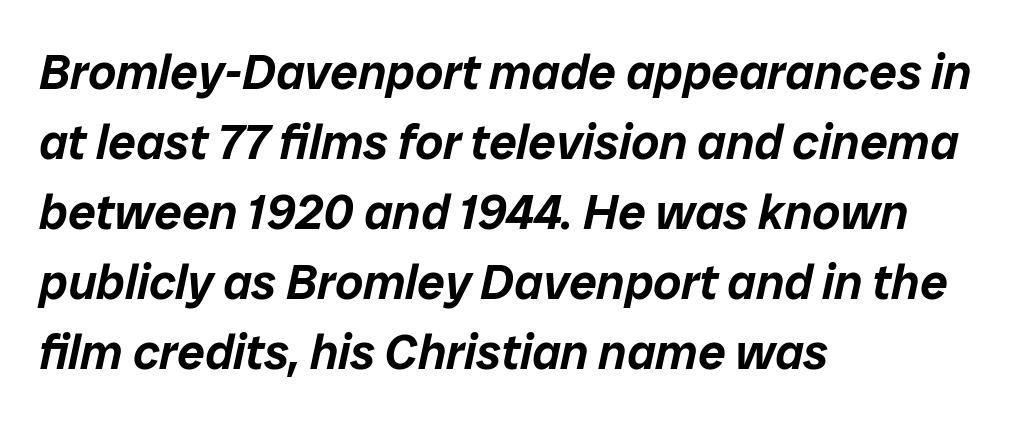
Rows of type keep a routine distance in the vertical direction. Notice how the passage keeps a crisp vertical edge on the left only. Honestly, the letter spacing is just normal — you wouldn't notice it. Proportional: the letters do not fall into vertical columns.
